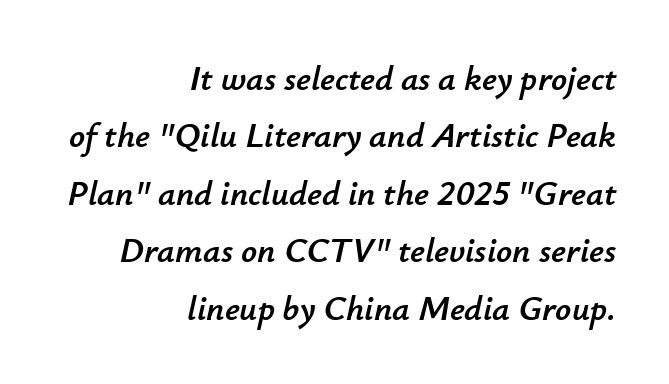
The image shows 35 px text type, italic (leaning right); set right-aligned, normal line spacing (1.64x), normal letter spacing, not underlined; low stroke contrast and a small x-height.
